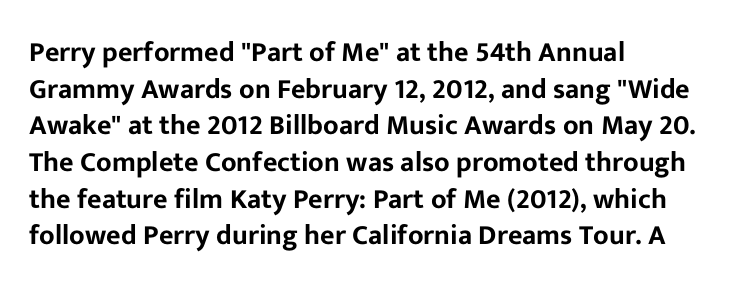
Q: Is the text italic (slanted)? A: No, it is upright.
Q: Is the typeface a serif or a sans-serif typeface? A: Sans-serif.
Q: Is the text underlined? A: No.
Q: How is the paragraph aligned? A: Left-aligned.
Q: Is the spacing between letters normal or unusually wide? A: Normal.
Q: Is the spacing between lines tight, normal or loose? A: Normal.
Q: Width (condensed, normal, or wide)? A: Normal.
Q: Stroke contrast? A: Low.
Q: x-height? A: Medium.
Q: Monospaced? A: No.
